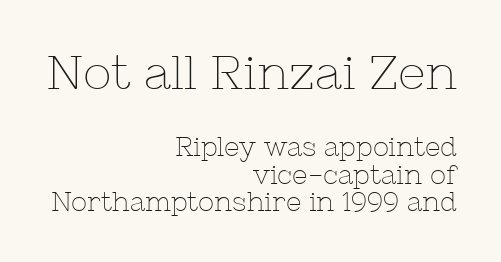
The image shows 48 px thin serif type, upright; set right-aligned, tight line spacing (1.02x), normal letter spacing, not underlined; the first (top) block is 1.78x larger; low stroke contrast and a medium x-height.
